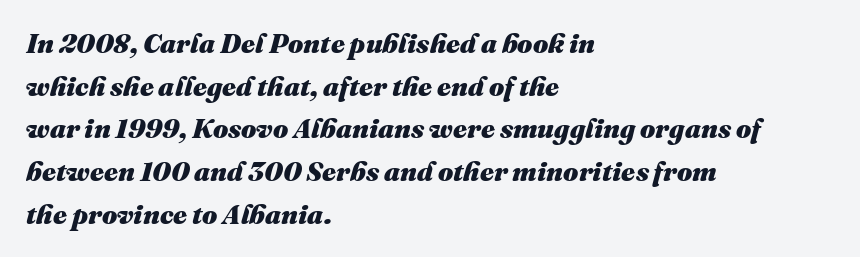
{"italic": "yes", "lean": "right", "slant_degrees": 16, "bold": "yes", "underline": "no", "align": "left", "line_spacing": "normal", "line_spacing_ratio": 1.58, "letter_spacing": "normal", "letter_spacing_em": 0.0, "glyph_px": 27}
